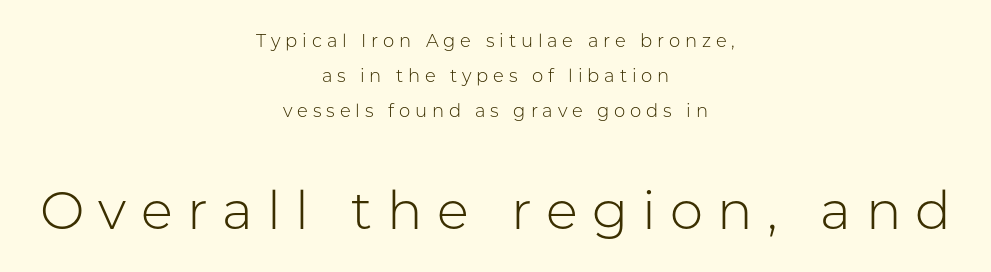
The image shows 53 px light sans-serif type, upright; set centered, loose line spacing (1.95x), unusually wide letter spacing (+0.27 em), not underlined; the second (bottom) block is 2.94x larger; low stroke contrast and a medium x-height.
